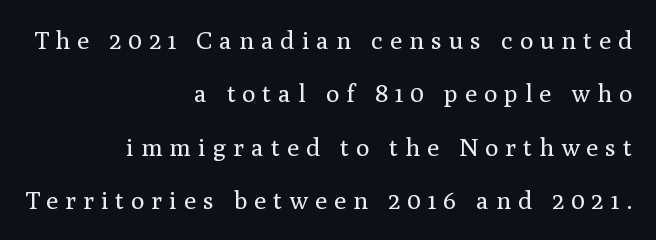
{"italic": "no", "bold": "no", "underline": "no", "align": "right", "line_spacing": "loose", "line_spacing_ratio": 2.14, "letter_spacing": "wide", "letter_spacing_em": 0.28, "glyph_px": 25}
